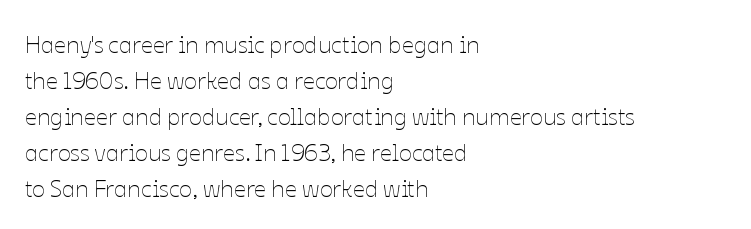
{"italic": "no", "bold": "no", "underline": "no", "align": "left", "line_spacing": "normal", "line_spacing_ratio": 1.5, "letter_spacing": "normal", "letter_spacing_em": 0.0, "glyph_px": 24}
